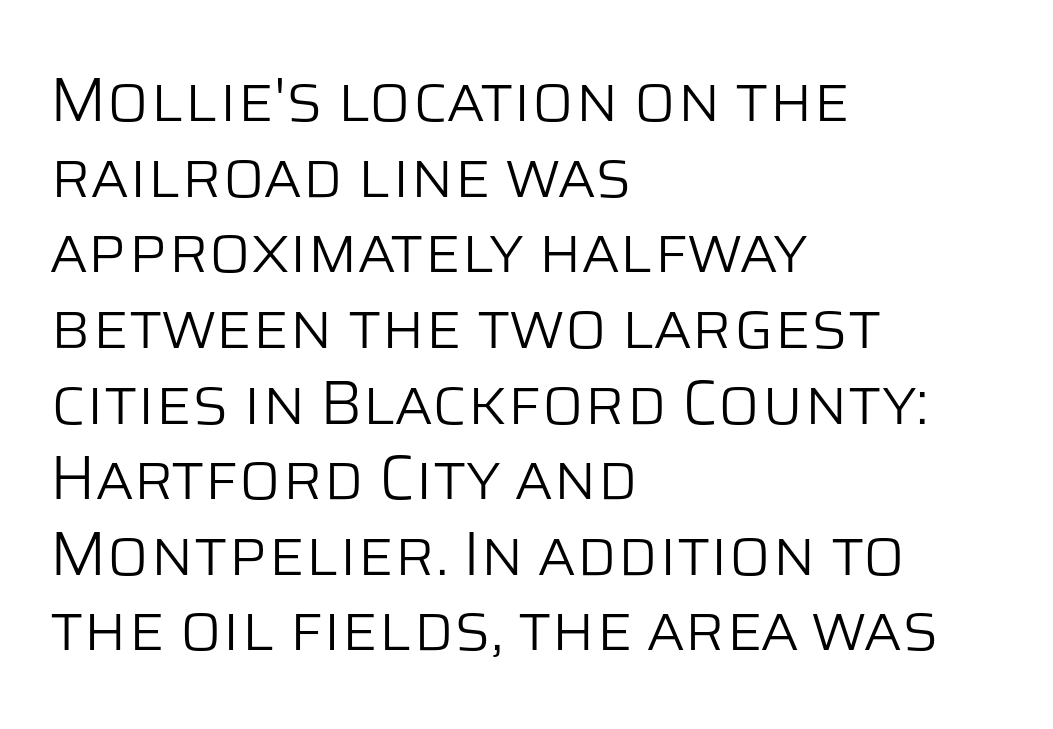
Letters have the restrained weight of plain body copy at most. The string is rendered with underlining switched off. Check where the strokes stop: nothing finishes them off — pure sans. There is no visible air inserted between adjacent glyphs. These lines are rendered in a variable-pitch font. Caption: multi-line text, flush left, ragged right.
